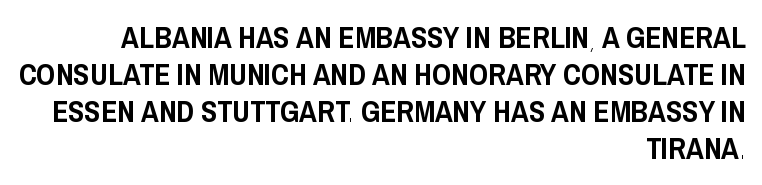
Q: Is the text italic (slanted)? A: No, it is upright.
Q: Is the typeface a serif or a sans-serif typeface? A: Sans-serif.
Q: Is the text underlined? A: No.
Q: How is the paragraph aligned? A: Right-aligned.
Q: Is the spacing between letters normal or unusually wide? A: Normal.
Q: Width (condensed, normal, or wide)? A: Condensed.
Q: Stroke contrast? A: Low.
Q: x-height? A: Large.
Q: Monospaced? A: No.
